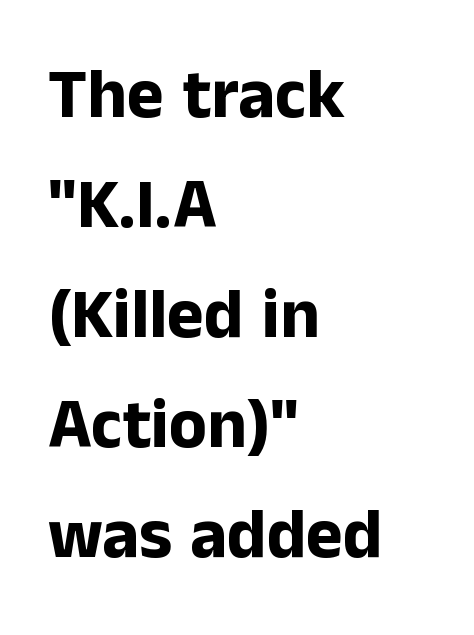
Q: Is the text bold? A: Yes.
Q: Is the text italic (slanted)? A: No, it is upright.
Q: Is the typeface a serif or a sans-serif typeface? A: Sans-serif.
Q: Is the text underlined? A: No.
Q: How is the paragraph aligned? A: Left-aligned.
Q: Is the spacing between letters normal or unusually wide? A: Normal.
Q: Is the spacing between lines tight, normal or loose? A: Normal.
Q: Width (condensed, normal, or wide)? A: Normal.
Q: Stroke contrast? A: Low.
Q: x-height? A: Medium.
Q: Monospaced? A: No.
